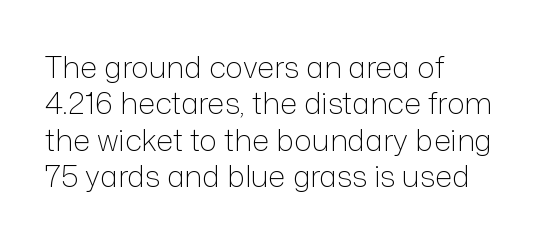
Q: Is the text bold? A: No.
Q: Is the text italic (slanted)? A: No, it is upright.
Q: Is the typeface a serif or a sans-serif typeface? A: Sans-serif.
Q: Is the text underlined? A: No.
Q: How is the paragraph aligned? A: Left-aligned.
Q: Is the spacing between letters normal or unusually wide? A: Normal.
Q: Width (condensed, normal, or wide)? A: Normal.
Q: Stroke contrast? A: Low.
Q: x-height? A: Medium.
Q: Monospaced? A: No.
